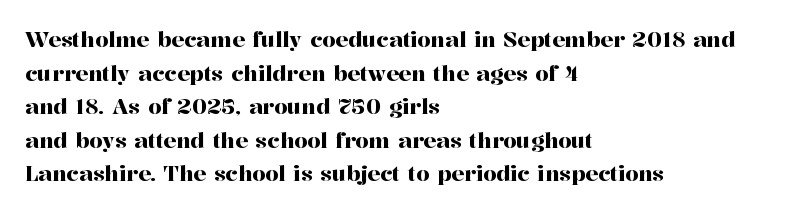
Q: Is the text italic (slanted)? A: No, it is upright.
Q: Is the text underlined? A: No.
Q: How is the paragraph aligned? A: Left-aligned.
Q: Is the spacing between letters normal or unusually wide? A: Normal.
Q: Is the spacing between lines tight, normal or loose? A: Normal.
